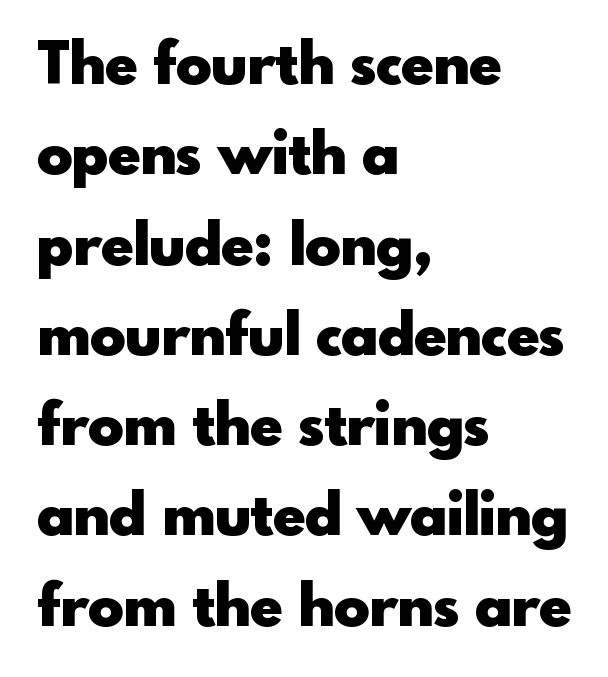
Q: Is the text bold? A: Yes.
Q: Is the text italic (slanted)? A: No, it is upright.
Q: Is the typeface a serif or a sans-serif typeface? A: Sans-serif.
Q: Is the text underlined? A: No.
Q: How is the paragraph aligned? A: Left-aligned.
Q: Is the spacing between letters normal or unusually wide? A: Normal.
Q: Is the spacing between lines tight, normal or loose? A: Normal.
Q: Width (condensed, normal, or wide)? A: Normal.
Q: x-height? A: Small.
Q: Monospaced? A: No.
